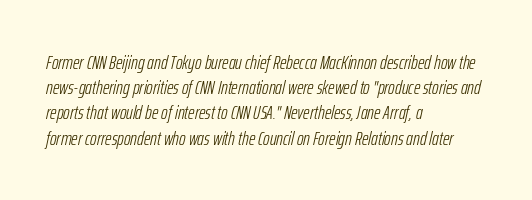
Q: Is the text bold? A: No.
Q: Is the text italic (slanted)? A: Yes, it leans right by about 12 degrees.
Q: Is the text underlined? A: No.
Q: How is the paragraph aligned? A: Left-aligned.
Q: Is the spacing between letters normal or unusually wide? A: Normal.
Q: Is the spacing between lines tight, normal or loose? A: Normal.
